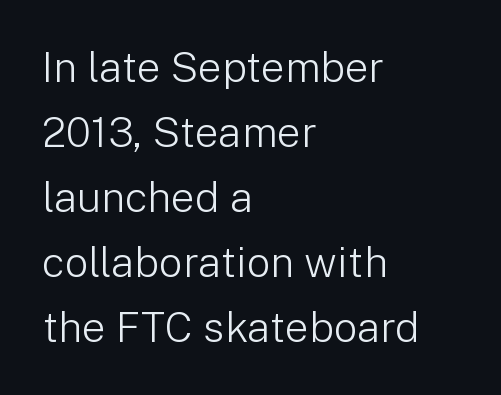
The image shows 42 px light sans-serif type, upright; set left-aligned, normal line spacing (1.55x), normal letter spacing, not underlined; low stroke contrast and a medium x-height.
